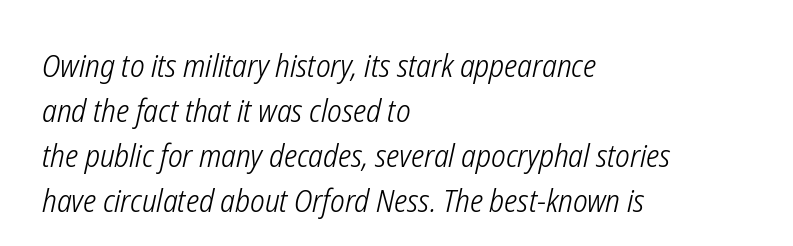
{"italic": "yes", "lean": "right", "slant_degrees": 12, "bold": "no", "weight": "light", "width": "condensed", "stroke_contrast": "low", "x_height": "medium", "monospaced": "no", "underline": "no", "align": "left", "line_spacing": "normal", "line_spacing_ratio": 1.41, "letter_spacing": "normal", "letter_spacing_em": 0.0, "glyph_px": 32}
